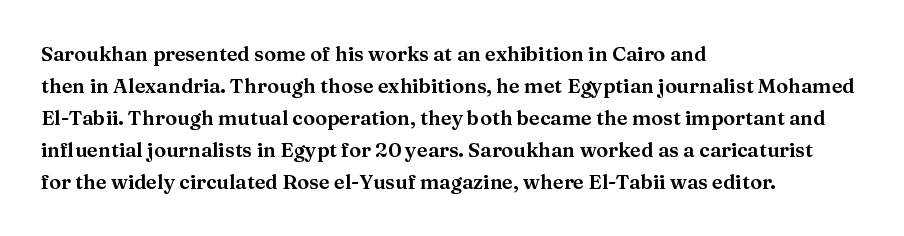
Posture: straight, roman, zero tilt. The ragged edge is on the right, which tells us the setting is flush left. The words here are not underlined. Inter-character spacing is left at the font's built-in metrics. What's the leading like? Ordinary, nothing unusual.
